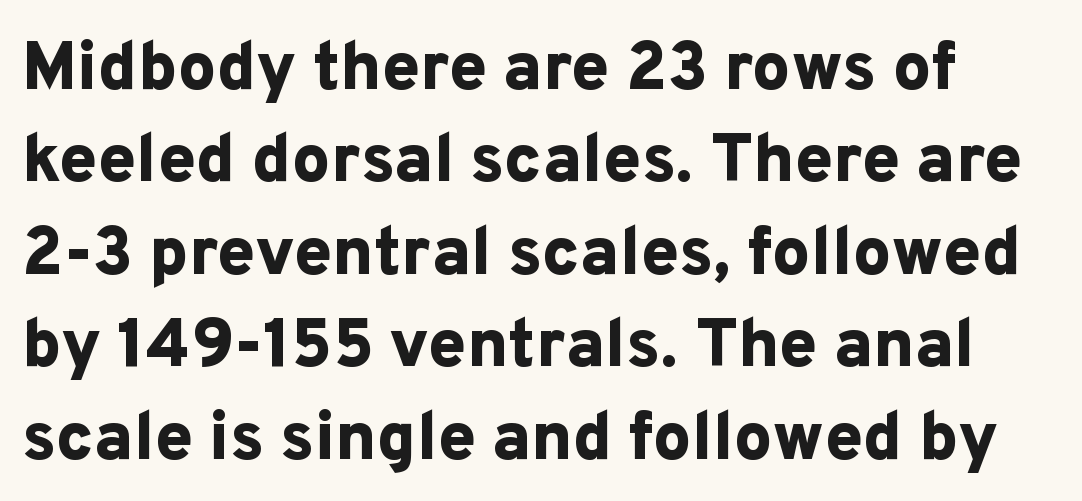
Q: Is the text bold? A: Yes.
Q: Is the text italic (slanted)? A: No, it is upright.
Q: Is the typeface a serif or a sans-serif typeface? A: Sans-serif.
Q: Is the text underlined? A: No.
Q: Is the spacing between letters normal or unusually wide? A: Normal.
Q: Is the spacing between lines tight, normal or loose? A: Normal.
Q: Width (condensed, normal, or wide)? A: Normal.
Q: Stroke contrast? A: Low.
Q: x-height? A: Medium.
Q: Monospaced? A: No.
